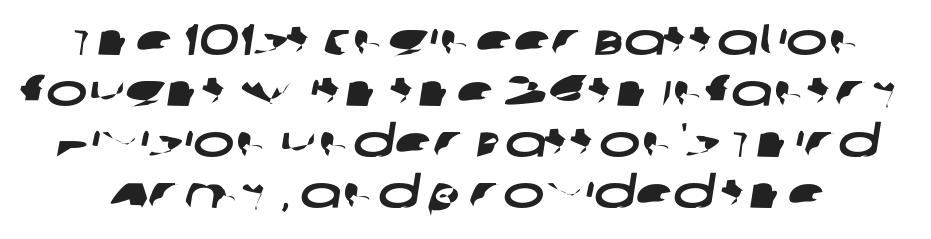
The image shows 44 px wide sans-serif type; set line spacing 1.16x, normal letter spacing, not underlined; low stroke contrast and a large x-height.
